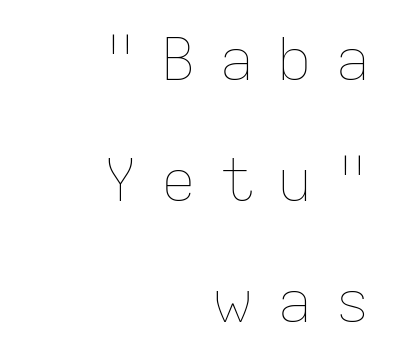
{"italic": "no", "bold": "no", "weight": "thin", "width": "normal", "stroke_contrast": "low", "x_height": "medium", "monospaced": "no", "underline": "no", "align": "right", "line_spacing": "loose", "line_spacing_ratio": 2.09, "letter_spacing": "wide", "letter_spacing_em": 0.4, "glyph_px": 58}
